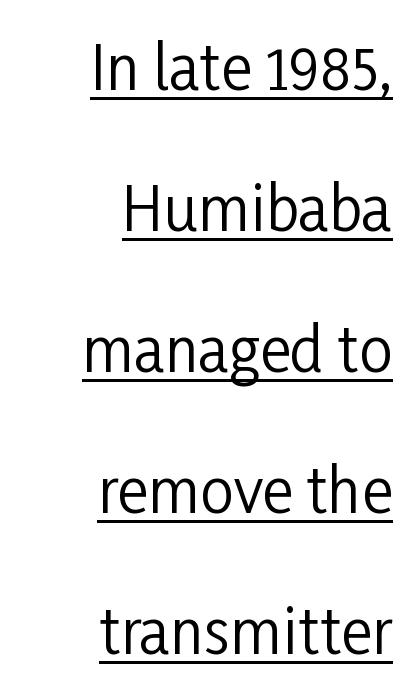
The image shows 60 px regular-weight, condensed sans-serif type, upright; set right-aligned, loose line spacing (2.35x), normal letter spacing, underlined; low stroke contrast and a medium x-height.
